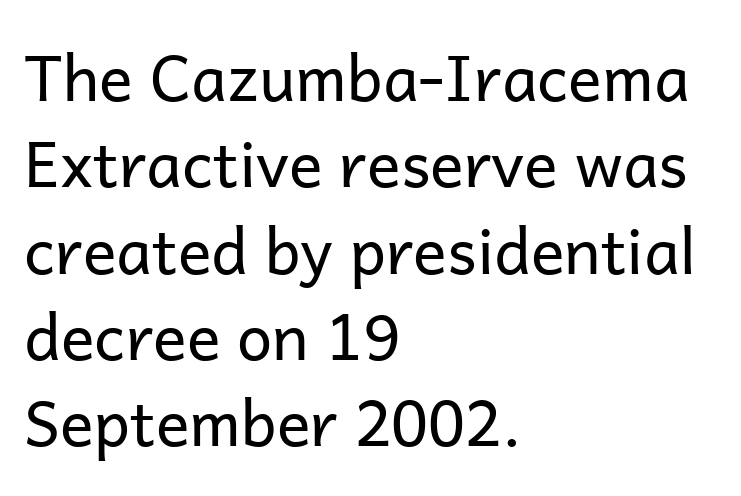
{"serif": "no", "italic": "no", "bold": "no", "weight": "regular", "width": "normal", "stroke_contrast": "low", "x_height": "medium", "monospaced": "no", "underline": "no", "align": "left", "line_spacing": "normal", "line_spacing_ratio": 1.37, "letter_spacing": "normal", "letter_spacing_em": 0.0, "glyph_px": 63}
